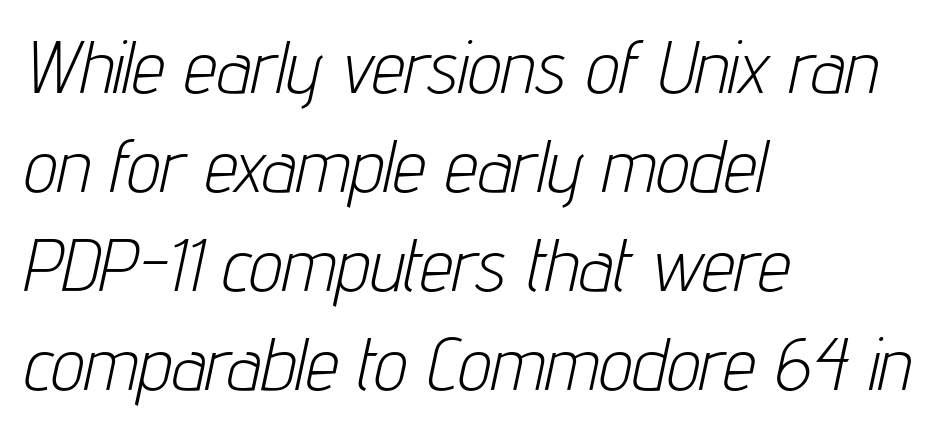
The image shows 74 px light, condensed type, italic (leaning right); set left-aligned, normal line spacing (1.34x), normal letter spacing, not underlined; low stroke contrast and a medium x-height.
